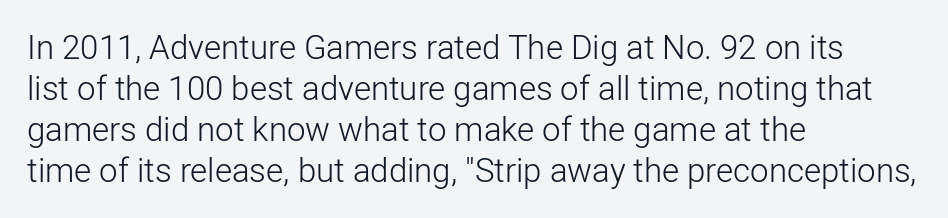
The image shows 33 px light sans-serif type, upright; set left-aligned, line spacing 1.24x, normal letter spacing, not underlined; low stroke contrast and a medium x-height.
